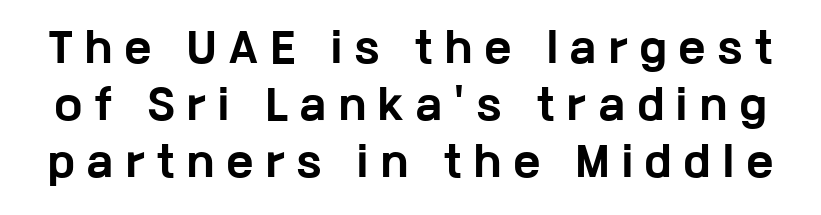
{"serif": "no", "italic": "no", "bold": "yes", "weight": "bold", "width": "wide", "stroke_contrast": "low", "x_height": "medium", "monospaced": "no", "underline": "no", "line_spacing": "normal", "line_spacing_ratio": 1.43, "letter_spacing": "wide", "letter_spacing_em": 0.32, "glyph_px": 40}
